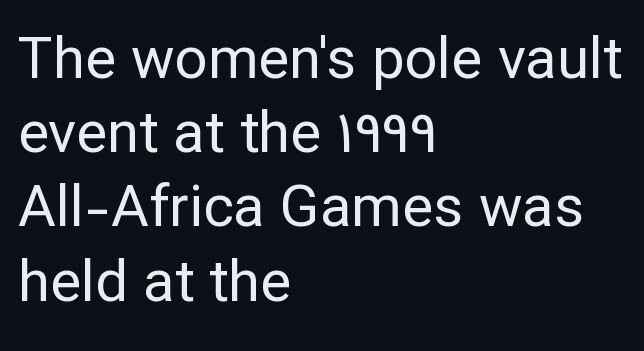
Compared with typical paragraphs, the rows here are spaced about the same. The line texture is even and compact thanks to regular tracking. Vertical strokes here are truly vertical. The passage shown is not underscored anywhere. Leftover space on each line is placed entirely after the last word. Each stroke keeps to a modest, everyday thickness or less.
